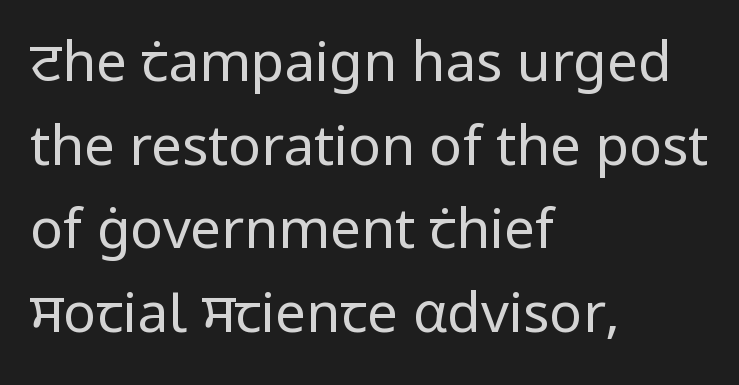
This is sans-serif lettering, the kind often seen on screens and signage. The strokes are not fattened; the text isn't bold. Spacing verdict: proportional, widths tailored to each character. Quick note: interline space is typical.
